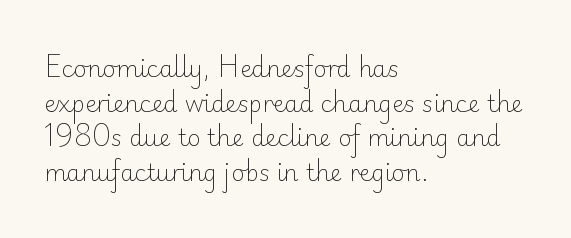
Vertical strokes here are truly vertical. Is the block centered? No — it sits flush against the left margin. Standard letterfit; no display-style spreading of the glyphs. This is not heavy type; no bold has been used.
